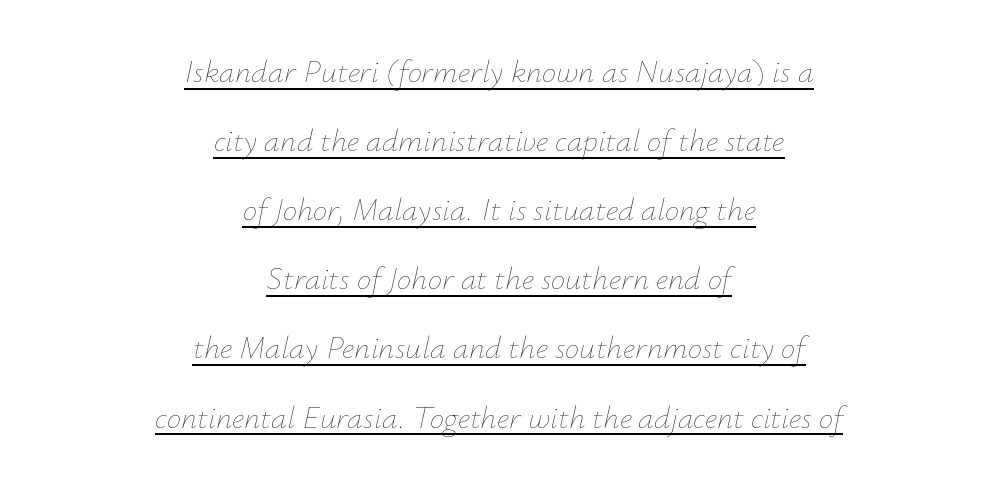
Q: Is the text bold? A: No.
Q: Is the text italic (slanted)? A: Yes, it leans right by about 12 degrees.
Q: Is the text underlined? A: Yes.
Q: How is the paragraph aligned? A: Centered.
Q: Is the spacing between letters normal or unusually wide? A: Normal.
Q: Is the spacing between lines tight, normal or loose? A: Loose.
Q: Width (condensed, normal, or wide)? A: Normal.
Q: Stroke contrast? A: Low.
Q: x-height? A: Small.
Q: Monospaced? A: No.
